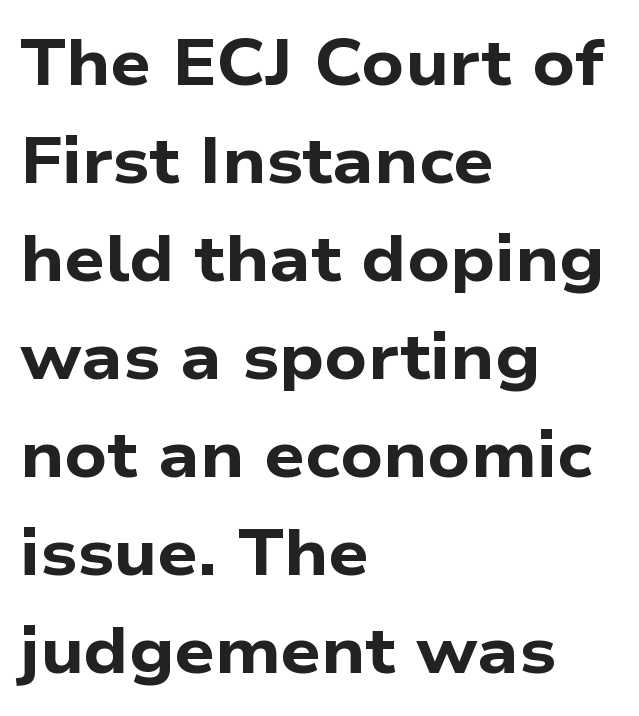
You could not count columns in this text — the font is proportionally spaced. The passage shown is not underscored anywhere. Caption: standard tracking, unaltered. Left-aligned paragraph, ragged on the right.
